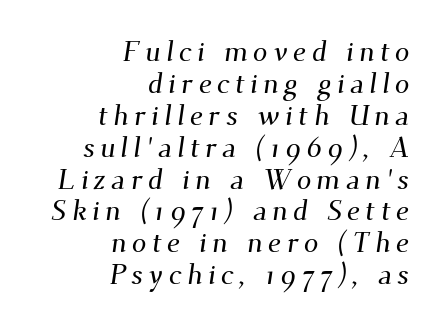
Q: Is the typeface a serif or a sans-serif typeface? A: Serif.
Q: Is the text underlined? A: No.
Q: How is the paragraph aligned? A: Right-aligned.
Q: Is the spacing between lines tight, normal or loose? A: Tight.
Q: Width (condensed, normal, or wide)? A: Normal.
Q: Stroke contrast? A: Medium.
Q: x-height? A: Small.
Q: Monospaced? A: No.
